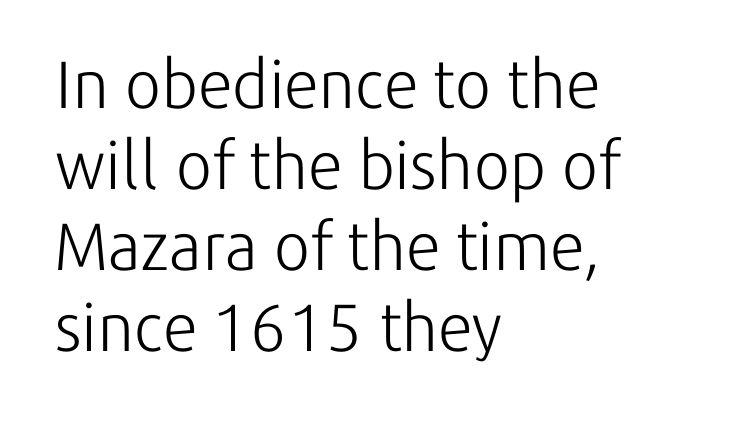
{"serif": "no", "italic": "no", "bold": "no", "weight": "light", "width": "normal", "stroke_contrast": "low", "x_height": "medium", "monospaced": "no", "underline": "no", "align": "left", "line_spacing_ratio": 1.21, "letter_spacing": "normal", "letter_spacing_em": 0.0, "glyph_px": 67}
